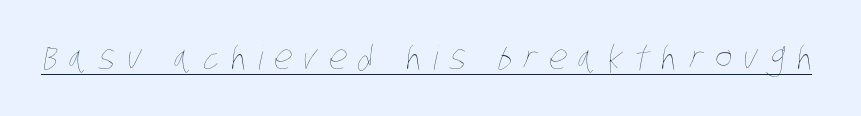
{"bold": "no", "weight": "thin", "width": "condensed", "stroke_contrast": "low", "x_height": "large", "monospaced": "no", "underline": "yes", "letter_spacing": "wide", "letter_spacing_em": 0.34, "glyph_px": 33}
